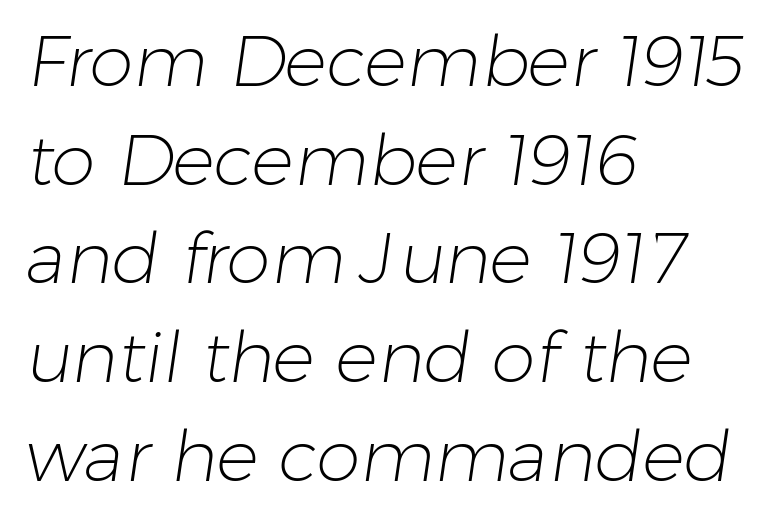
The image shows 71 px light sans-serif type; set left-aligned, normal line spacing (1.39x), normal letter spacing, not underlined; low stroke contrast and a medium x-height.
